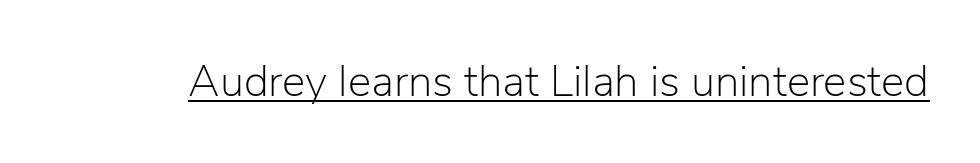
Q: Is the text bold? A: No.
Q: Is the text italic (slanted)? A: No, it is upright.
Q: Is the typeface a serif or a sans-serif typeface? A: Sans-serif.
Q: Is the text underlined? A: Yes.
Q: Is the spacing between letters normal or unusually wide? A: Normal.
Q: Width (condensed, normal, or wide)? A: Normal.
Q: Stroke contrast? A: Low.
Q: x-height? A: Medium.
Q: Monospaced? A: No.
